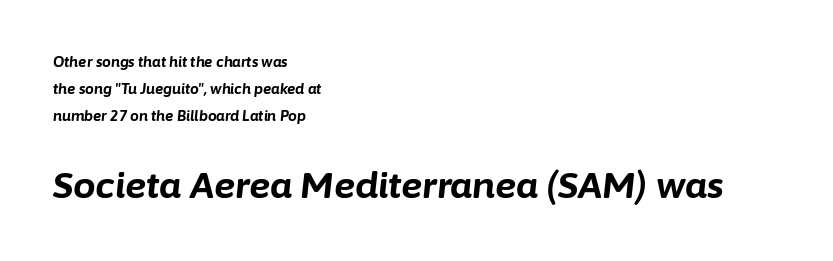
{"italic": "yes", "lean": "right", "slant_degrees": 6, "bold": "yes", "weight": "bold", "width": "normal", "stroke_contrast": "low", "x_height": "medium", "monospaced": "no", "underline": "no", "align": "left", "line_spacing": "loose", "line_spacing_ratio": 1.94, "letter_spacing": "normal", "letter_spacing_em": 0.0, "larger_block": "second", "size_ratio": 2.57, "glyph_px": 36}
